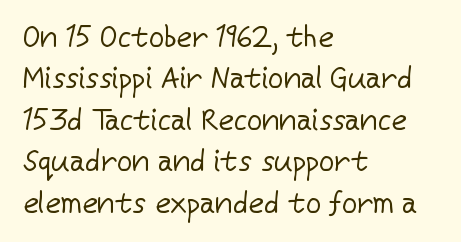
The image shows 30 px regular-weight sans-serif type, upright; set left-aligned, normal line spacing (1.38x), normal letter spacing, not underlined; low stroke contrast and a medium x-height.
